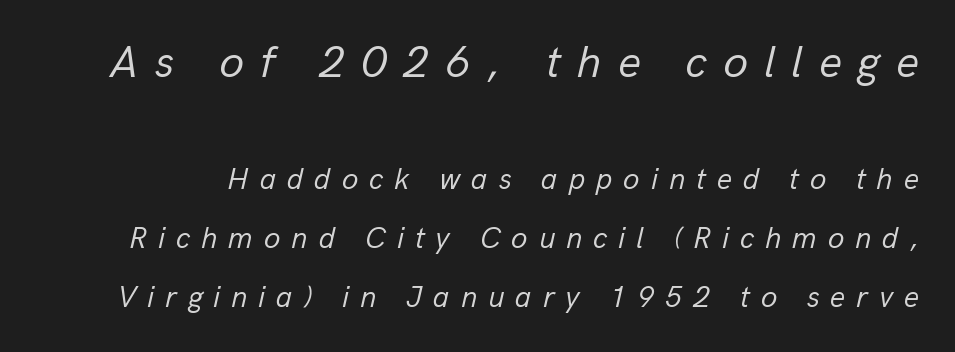
Q: Is the text bold? A: No.
Q: Is the text italic (slanted)? A: Yes, it leans right by about 13 degrees.
Q: Is the text underlined? A: No.
Q: Is the spacing between letters normal or unusually wide? A: Unusually wide.
Q: Is the spacing between lines tight, normal or loose? A: Loose.
Q: Which block of text is set in a larger size, the first (top) or the second (bottom)? A: The first (top) one.
Q: Width (condensed, normal, or wide)? A: Normal.
Q: Stroke contrast? A: Low.
Q: x-height? A: Medium.
Q: Monospaced? A: No.
